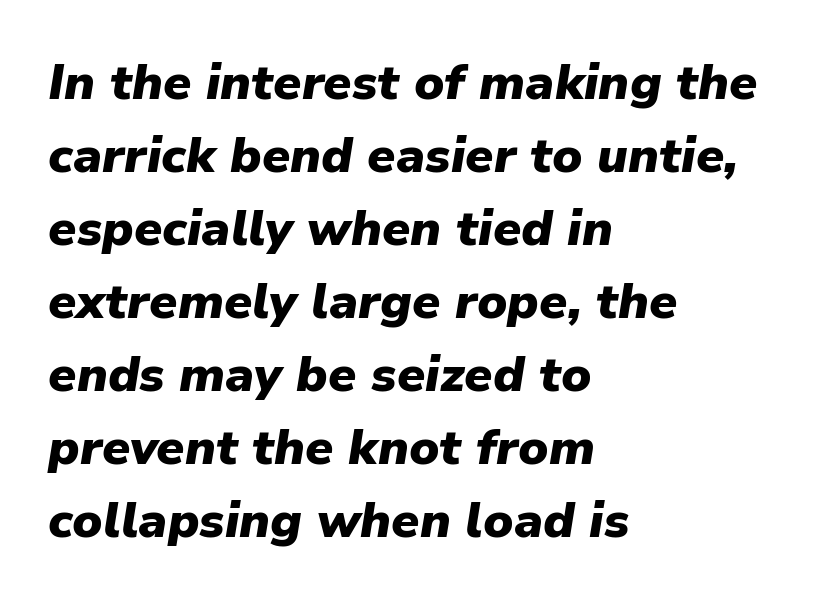
Italic? Definitely — the glyphs are oblique. Its strokes are broad and dark, the hallmark of bold type. The block of text has a typical density, with ordinary space between rows. The passage is arranged the way most books set body copy — flush left.
